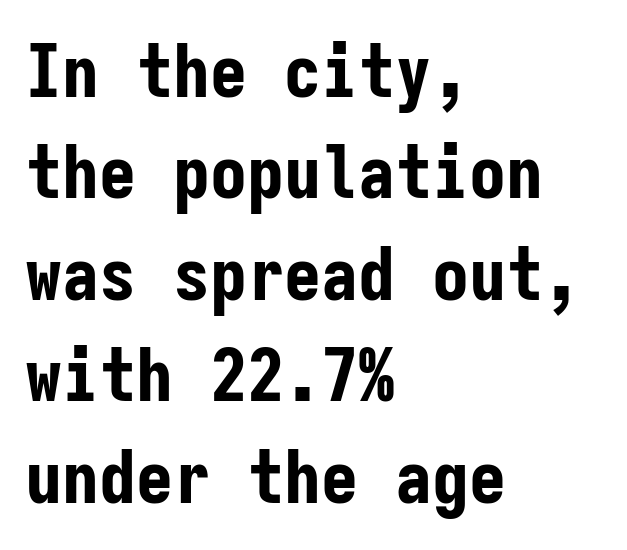
Q: Is the text bold? A: Yes.
Q: Is the text italic (slanted)? A: No, it is upright.
Q: Is the typeface a serif or a sans-serif typeface? A: Sans-serif.
Q: Is the text underlined? A: No.
Q: How is the paragraph aligned? A: Left-aligned.
Q: Is the spacing between letters normal or unusually wide? A: Normal.
Q: Is the spacing between lines tight, normal or loose? A: Normal.
Q: Width (condensed, normal, or wide)? A: Condensed.
Q: Stroke contrast? A: Low.
Q: x-height? A: Medium.
Q: Monospaced? A: Yes.
